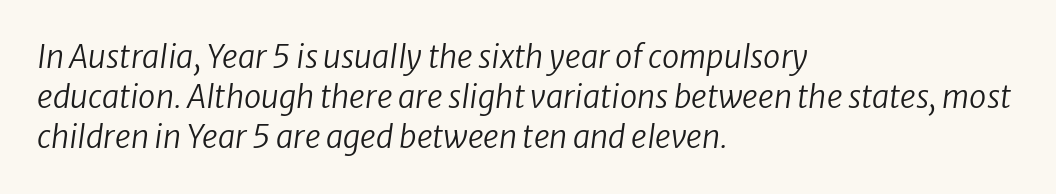
{"italic": "yes", "lean": "right", "slant_degrees": 8, "bold": "no", "weight": "regular", "width": "normal", "stroke_contrast": "low", "x_height": "medium", "monospaced": "no", "underline": "no", "align": "left", "line_spacing": "normal", "line_spacing_ratio": 1.29, "letter_spacing": "normal", "letter_spacing_em": 0.0, "glyph_px": 31}
